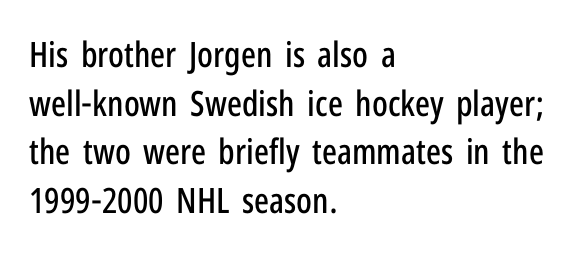
The image shows 35 px condensed sans-serif type, upright; set left-aligned, normal line spacing (1.39x), normal letter spacing, not underlined; low stroke contrast and a medium x-height.
